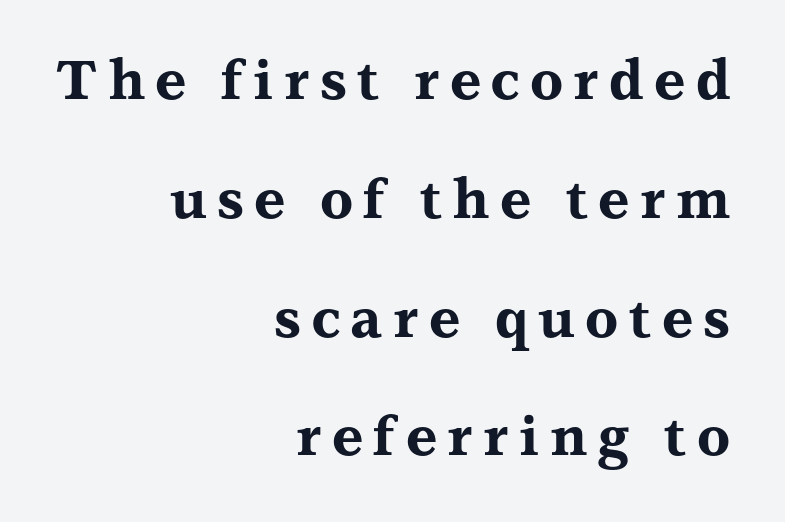
Q: Is the text bold? A: Yes.
Q: Is the text italic (slanted)? A: No, it is upright.
Q: Is the typeface a serif or a sans-serif typeface? A: Serif.
Q: Is the text underlined? A: No.
Q: How is the paragraph aligned? A: Right-aligned.
Q: Is the spacing between lines tight, normal or loose? A: Loose.
Q: Width (condensed, normal, or wide)? A: Wide.
Q: Stroke contrast? A: Medium.
Q: x-height? A: Medium.
Q: Monospaced? A: No.
